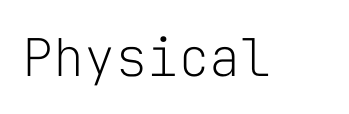
Is this a heavy cut? Hardly; it is regular or lighter. Type without underlining. Think of a typewriter: that constant character pitch is what you see here. Ascenders rise straight up at ninety degrees. Is the letter spacing exaggerated? No — it looks like the ordinary default. Type style note: lacks serifs.
